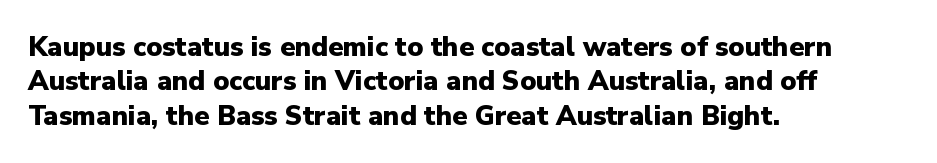
Q: Is the text bold? A: Yes.
Q: Is the text italic (slanted)? A: No, it is upright.
Q: Is the text underlined? A: No.
Q: How is the paragraph aligned? A: Left-aligned.
Q: Is the spacing between letters normal or unusually wide? A: Normal.
Q: Is the spacing between lines tight, normal or loose? A: Normal.
